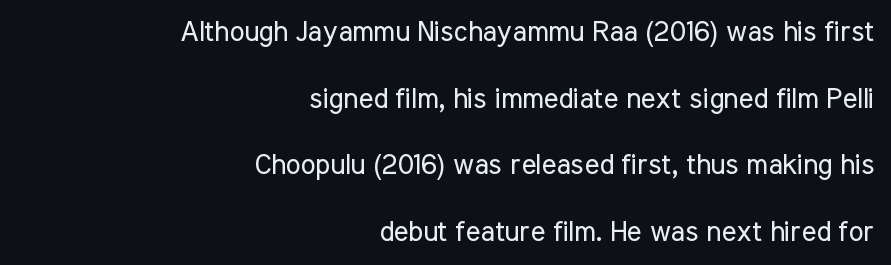
You could fit nearly another row in the gap between these rows. The designer went with a sans here, leaving each stem footless. Quick note: not italic, upright. Nothing heavy about these letters — not bold at all. Horizontally, the lines are justified to the trailing edge only. This sample uses plain, unmodified letter spacing.
